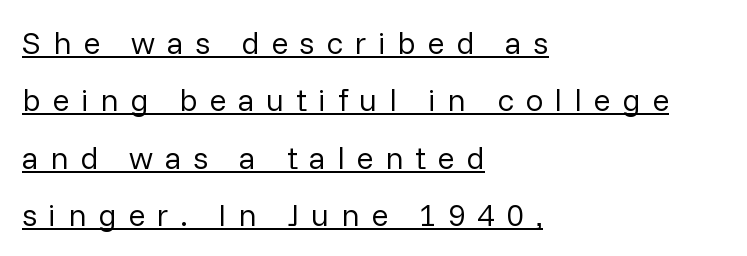
The image shows 32 px regular-weight sans-serif type, upright; set left-aligned, line spacing 1.79x, unusually wide letter spacing (+0.36 em), underlined; low stroke contrast and a medium x-height.
